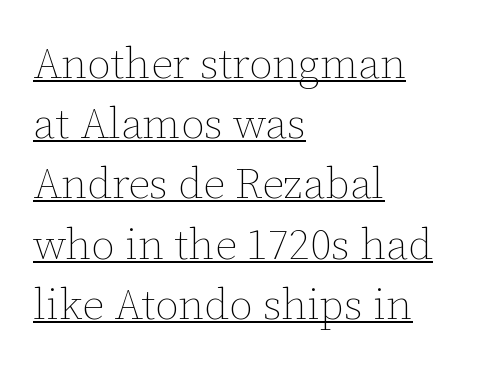
The font's upright variant was chosen for this text. Where is the straight margin? On the left. This rendering leaves character spacing at its baseline value. Quick note: interline space is typical. Weight: in the light-to-regular range. Do the characters align in a grid? No, the font is proportional.
